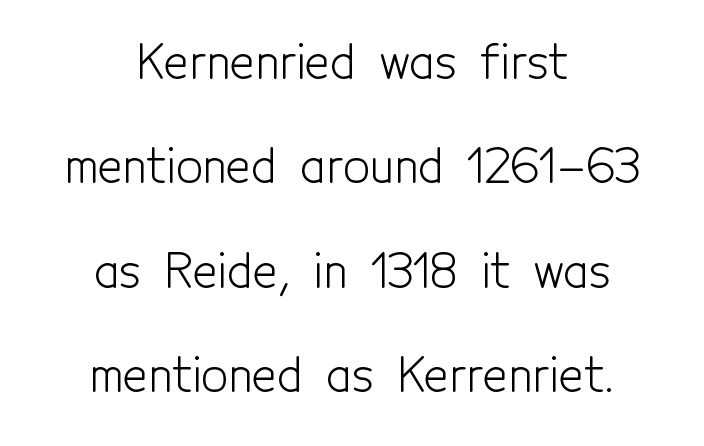
The image shows 47 px light, condensed sans-serif type, upright; set centered, loose line spacing (2.22x), normal letter spacing, not underlined; a medium x-height.
